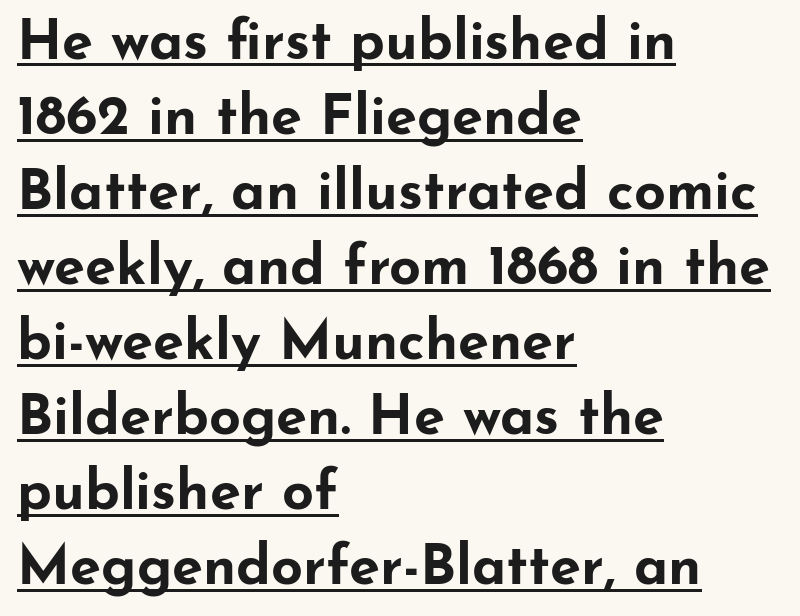
Every row of glyphs begins at an identical x-position on the left. The tracking reads as untouched default to a designer's eye. Style check: upright. These lines sit exactly where default settings would place them.
